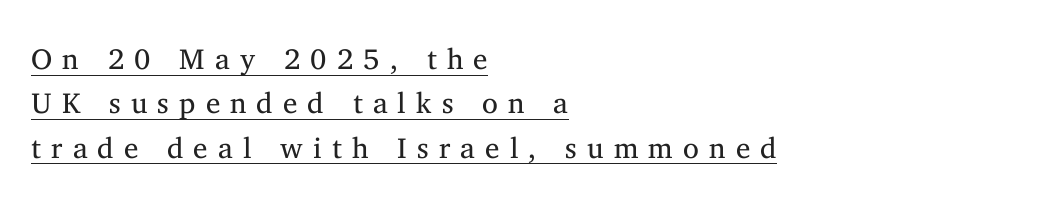
Q: Is the text bold? A: No.
Q: Is the text italic (slanted)? A: No, it is upright.
Q: Is the typeface a serif or a sans-serif typeface? A: Serif.
Q: Is the text underlined? A: Yes.
Q: How is the paragraph aligned? A: Left-aligned.
Q: Is the spacing between letters normal or unusually wide? A: Unusually wide.
Q: Is the spacing between lines tight, normal or loose? A: Normal.
Q: Width (condensed, normal, or wide)? A: Normal.
Q: Stroke contrast? A: Medium.
Q: x-height? A: Medium.
Q: Monospaced? A: No.
